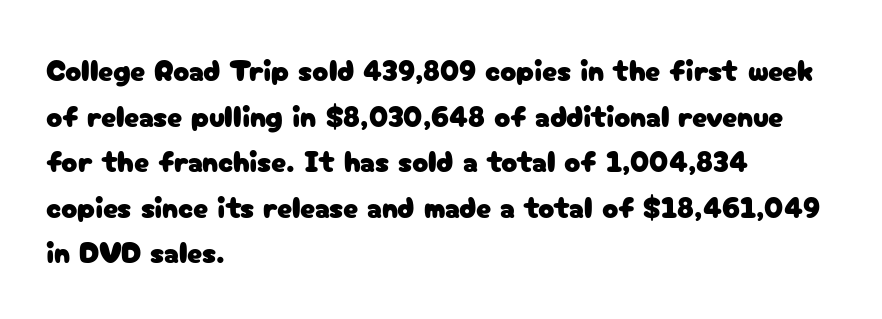
The image shows 30 px sans-serif type, upright; set left-aligned, normal line spacing (1.52x), normal letter spacing, not underlined; low stroke contrast and a medium x-height.
